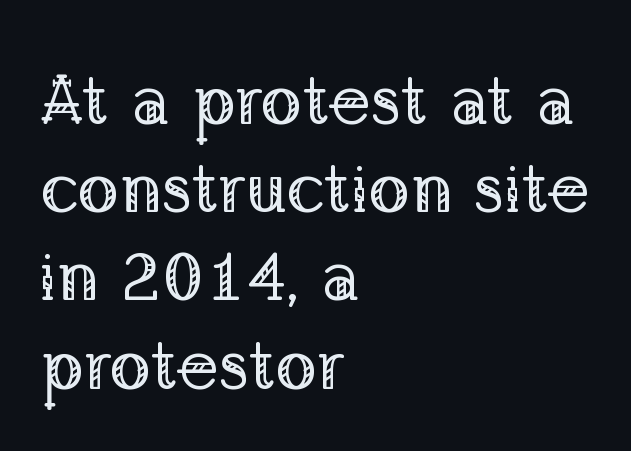
Stems here are at most as thick as an everyday book face. Every stem runs plumb, perpendicular to the baseline. This rendering uses left alignment, leaving the right contour irregular. Spacing verdict: proportional, widths tailored to each character. The font family rendered here belongs to the serif group. Normally led — the rows are evenly, conventionally spaced.
